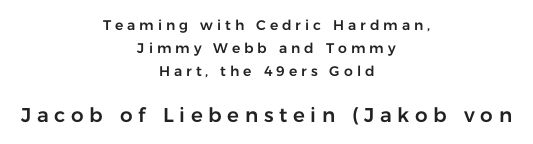
Nope, not italic — everything's standing straight. If you folded the block vertically in half, each line would mirror itself in length. What's the leading like? Ordinary, nothing unusual. Which of the two is more prominent by size? The second, at the bottom.
